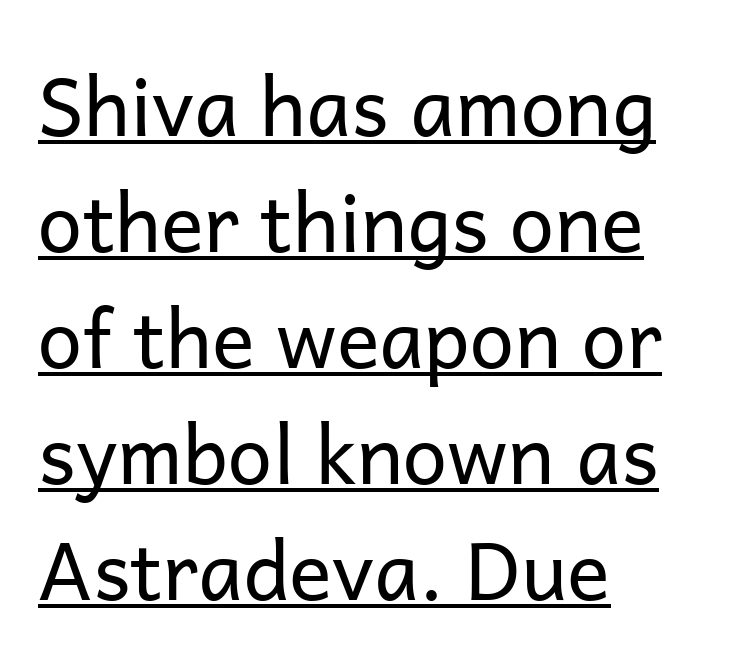
You can tell it's not italic because the verticals are truly vertical. Letterform terminals end flat and unadorned throughout the passage. Each line of the rendering has a horizontal stroke beneath the glyphs. This sample has the flowing, uneven cadence of proportional lettering. Leading matches the norm, producing a regular column. Vertical stems look standard width or narrower in stroke.
